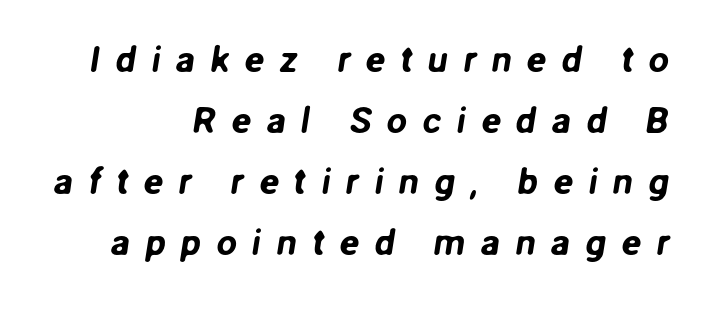
Serifs: no, the terminals of the letterforms are clean. These lines have a slow, spaced-out rhythm from letter to letter. A student would call this right alignment; a typographer would say flush right, rag left. Character widths vary here, with narrow letters taking less room than wide ones.
